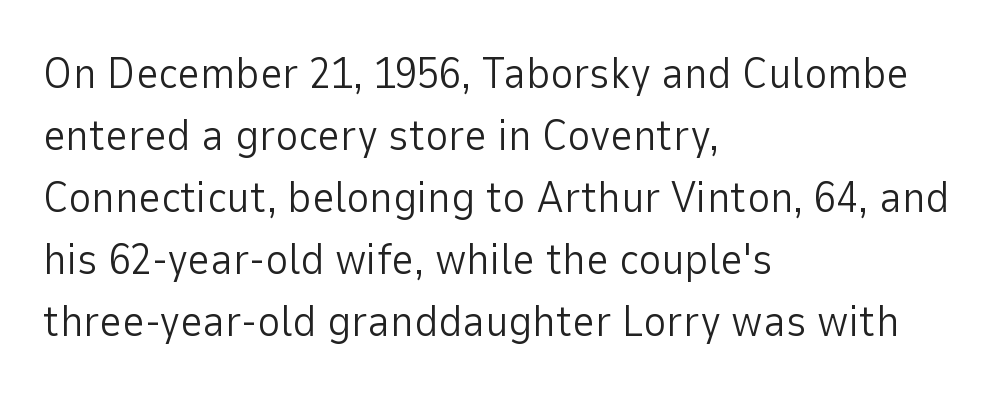
The image shows 44 px light sans-serif type, upright; set left-aligned, normal line spacing (1.41x), normal letter spacing, not underlined; low stroke contrast and a medium x-height.
